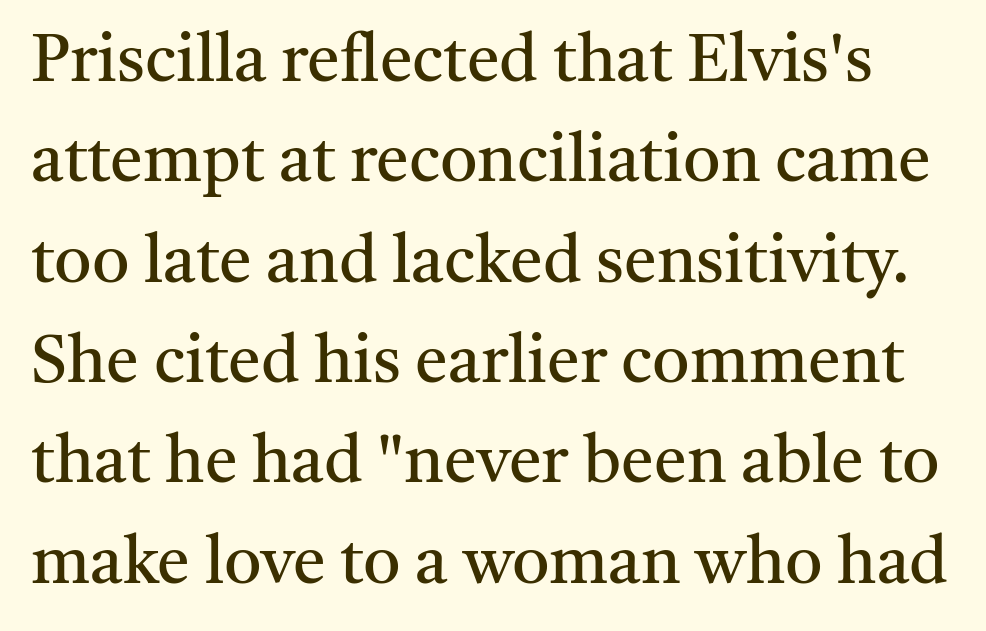
Q: Is the text bold? A: No.
Q: Is the text italic (slanted)? A: No, it is upright.
Q: Is the typeface a serif or a sans-serif typeface? A: Serif.
Q: Is the text underlined? A: No.
Q: Is the spacing between letters normal or unusually wide? A: Normal.
Q: Is the spacing between lines tight, normal or loose? A: Normal.
Q: Width (condensed, normal, or wide)? A: Normal.
Q: Stroke contrast? A: Medium.
Q: x-height? A: Medium.
Q: Monospaced? A: No.
